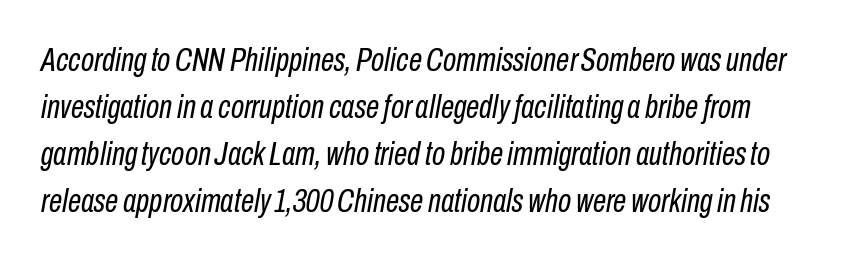
The image shows 34 px regular-weight, condensed type, italic (leaning right); set normal line spacing (1.38x), normal letter spacing, not underlined; low stroke contrast and a medium x-height.
